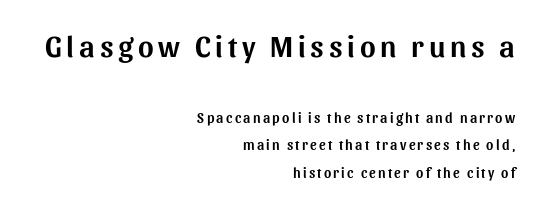
The image shows 30 px sans-serif type, upright; set right-aligned, loose line spacing (1.94x), not underlined; the first (top) block is 2.14x larger; medium stroke contrast and a medium x-height.
